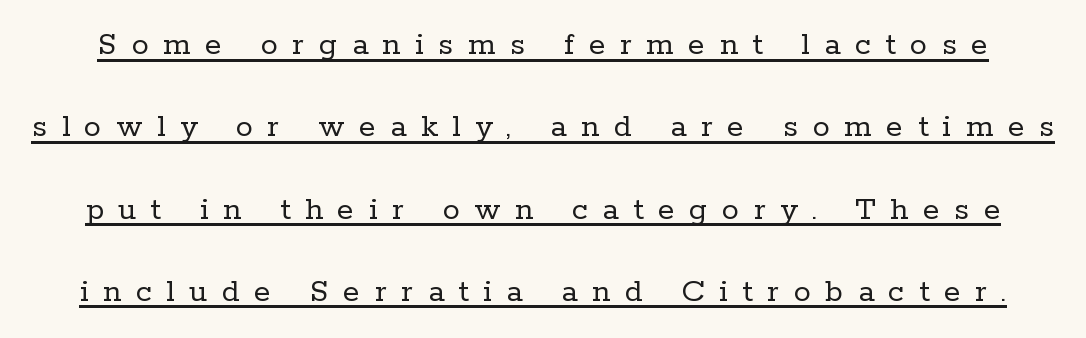
The image shows 34 px regular-weight serif type, upright; set loose line spacing (2.42x), unusually wide letter spacing (+0.43 em), underlined; low stroke contrast and a medium x-height.
